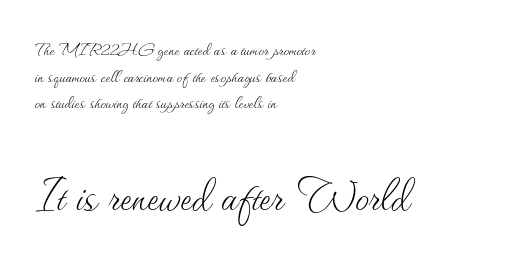
Q: Is the text bold? A: No.
Q: Is the text italic (slanted)? A: Yes.
Q: Is the text underlined? A: No.
Q: How is the paragraph aligned? A: Left-aligned.
Q: Is the spacing between letters normal or unusually wide? A: Normal.
Q: Which block of text is set in a larger size, the first (top) or the second (bottom)? A: The second (bottom) one.
Q: Width (condensed, normal, or wide)? A: Normal.
Q: Stroke contrast? A: Medium.
Q: x-height? A: Small.
Q: Monospaced? A: No.
